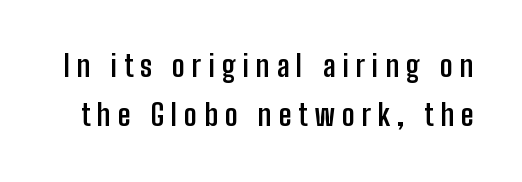
The image shows 29 px semibold, condensed sans-serif type, upright; set normal line spacing (1.69x), unusually wide letter spacing (+0.24 em), not underlined; low stroke contrast and a medium x-height.
